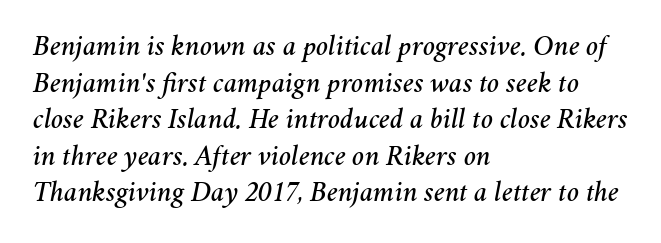
It's the slanting kind of type. Do the characters align in a grid? No, the font is proportional. All the whitespace from short lines collects on the right. Students, observe: this is what conventionally led text looks like. Nobody drew a line under any word here. Words appear dense and cohesive because spacing is normal.
